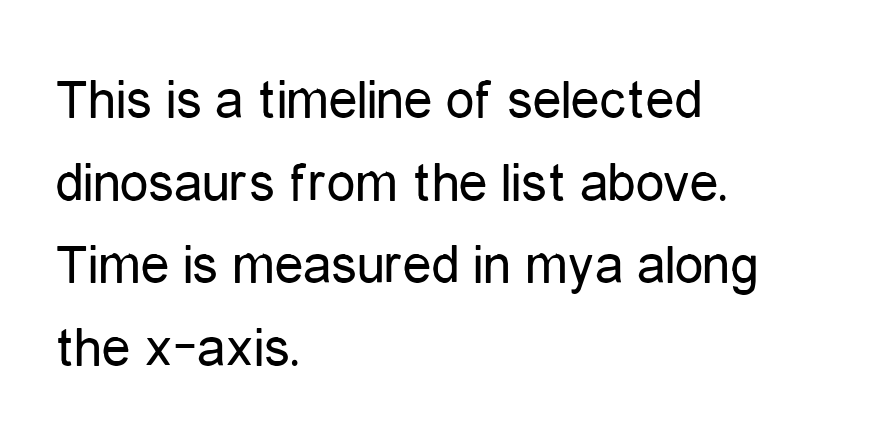
Q: Is the text bold? A: No.
Q: Is the text italic (slanted)? A: No, it is upright.
Q: Is the typeface a serif or a sans-serif typeface? A: Sans-serif.
Q: Is the text underlined? A: No.
Q: How is the paragraph aligned? A: Left-aligned.
Q: Is the spacing between letters normal or unusually wide? A: Normal.
Q: Is the spacing between lines tight, normal or loose? A: Normal.
Q: Width (condensed, normal, or wide)? A: Condensed.
Q: Stroke contrast? A: Low.
Q: x-height? A: Medium.
Q: Monospaced? A: No.
